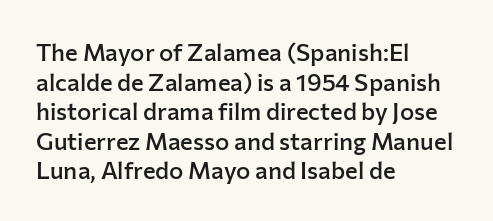
A bare baseline throughout the passage. Compared with a centered layout, this one pins lines to the left instead. This is moderately heavy type, rendered in semibold. The letters sit at their default tracking, neither squeezed nor spread. This sample uses an upright cut, with every glyph sitting square on the baseline.
